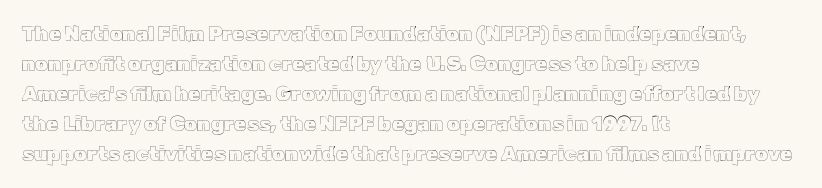
{"italic": "no", "underline": "no", "align": "left", "line_spacing": "normal", "line_spacing_ratio": 1.5, "letter_spacing": "normal", "letter_spacing_em": 0.0, "glyph_px": 20}
